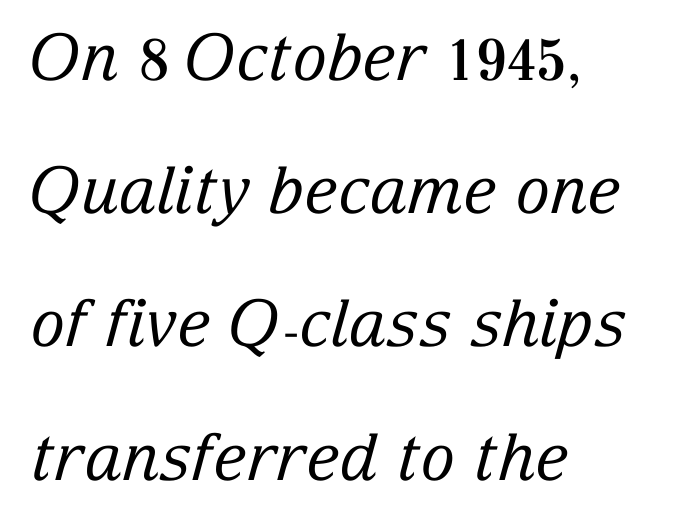
The image shows 65 px regular-weight serif type, italic (leaning right); set left-aligned, loose line spacing (2.05x), normal letter spacing, not underlined; low stroke contrast and a medium x-height.
